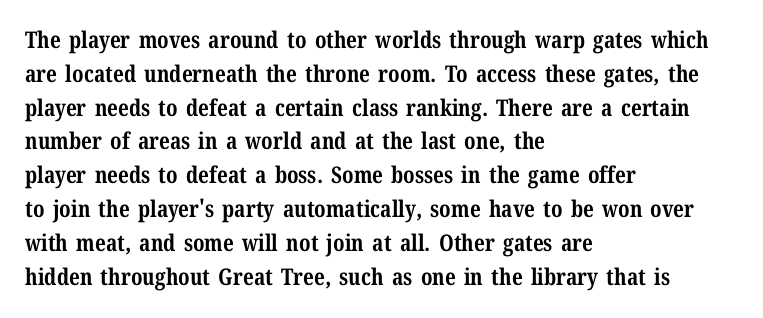
Q: Is the text bold? A: Yes.
Q: Is the text italic (slanted)? A: No, it is upright.
Q: Is the text underlined? A: No.
Q: How is the paragraph aligned? A: Left-aligned.
Q: Is the spacing between letters normal or unusually wide? A: Normal.
Q: Is the spacing between lines tight, normal or loose? A: Normal.
